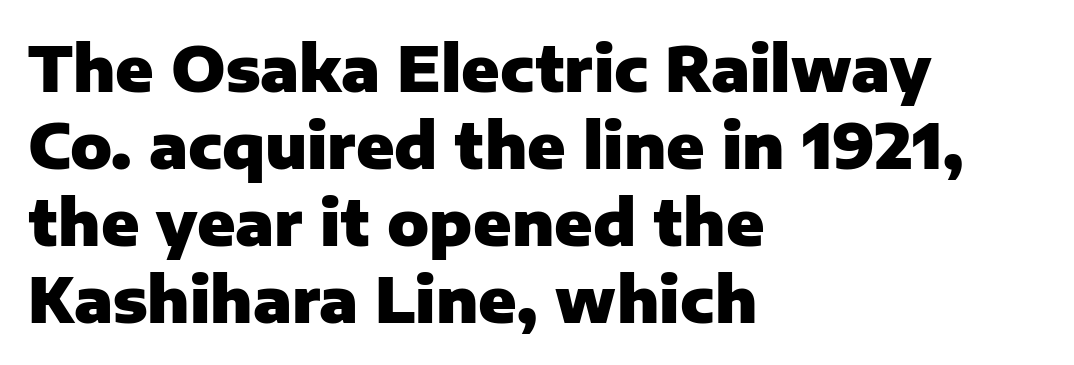
{"serif": "no", "italic": "no", "bold": "yes", "weight": "heavy", "width": "normal", "stroke_contrast": "low", "x_height": "medium", "monospaced": "no", "underline": "no", "align": "left", "line_spacing_ratio": 1.24, "letter_spacing": "normal", "letter_spacing_em": 0.0, "glyph_px": 62}
